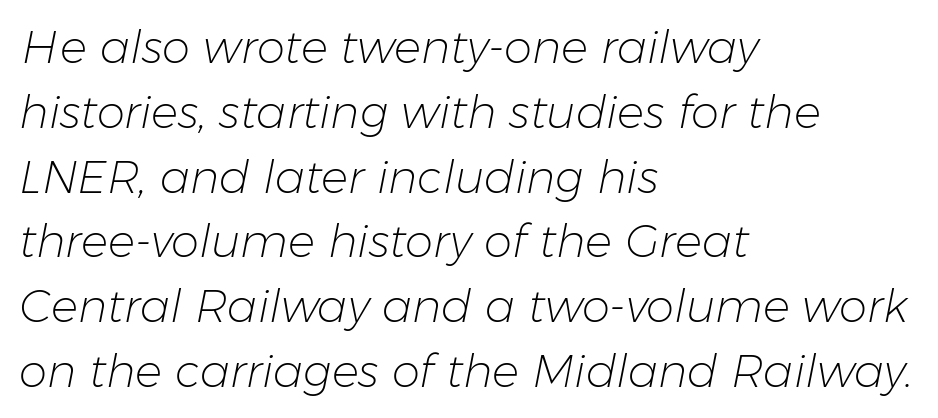
The image shows 45 px light type, italic (leaning right); set left-aligned, normal line spacing (1.44x), normal letter spacing, not underlined; low stroke contrast and a medium x-height.
